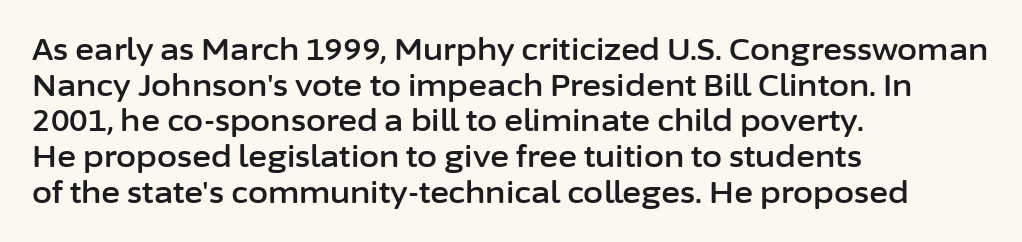
{"serif": "no", "italic": "no", "width": "normal", "stroke_contrast": "low", "x_height": "medium", "monospaced": "no", "underline": "no", "align": "left", "line_spacing_ratio": 1.23, "letter_spacing": "normal", "letter_spacing_em": 0.0, "glyph_px": 29}
